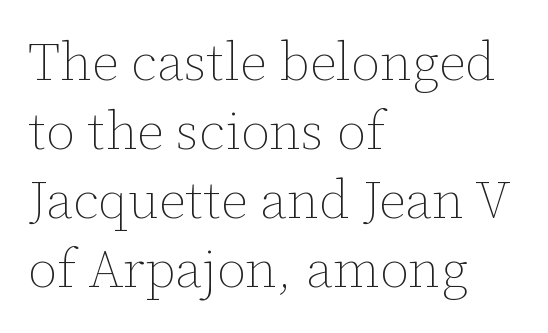
Descenders are the only things crossing below the line. Summary of vertical rhythm: regular, with standard interline spacing. Here the glyphs are tracked normally, forming tight word shapes. Reading down the block, your eye returns to a fixed left position each line.
